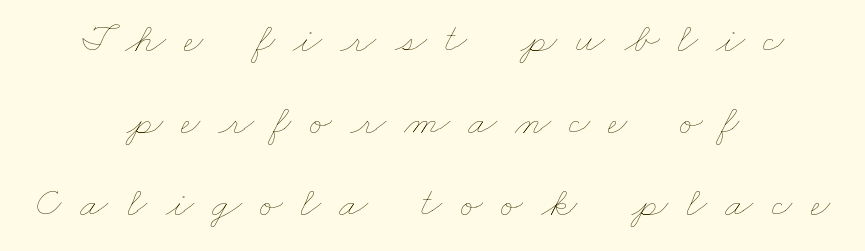
{"bold": "no", "weight": "thin", "width": "wide", "stroke_contrast": "low", "x_height": "small", "monospaced": "no", "underline": "no", "align": "center", "line_spacing": "loose", "line_spacing_ratio": 1.95, "letter_spacing": "wide", "letter_spacing_em": 0.43, "glyph_px": 42}
